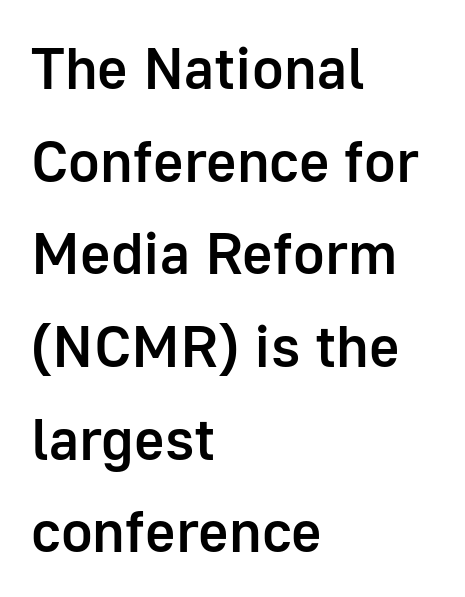
Line beginnings align vertically; line endings do not. Compared with typical body copy, the letter spacing here is the same. The glyphs are unaccompanied by any horizontal stroke below them. Does the type have serifs? No, each stem ends abruptly. Caption: semibold face, moderately heavy strokes.
